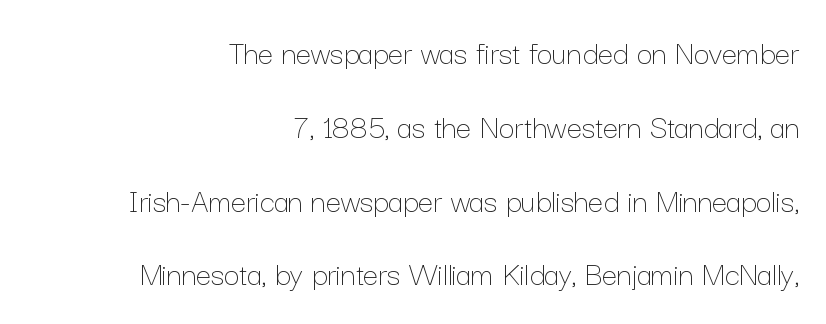
Varying glyph widths throughout — classic text-font behaviour. Rendered with straight, roman letterforms. A great deal of white space separates one row of letters from the next. The type is set solid horizontally, with unmodified tracking.
